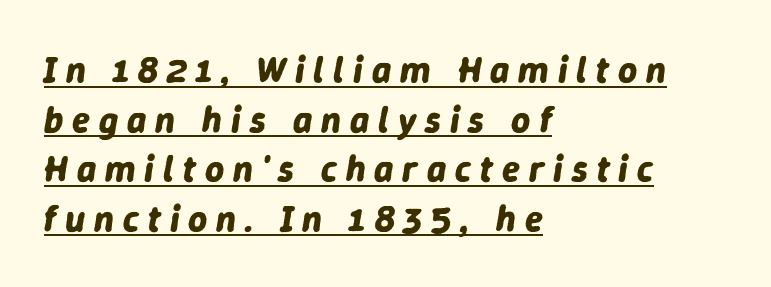
Teacher's note: observe the even left margin — that is flush-left alignment. Notice how descenders clear the ascenders below comfortably — that's standard leading. The rendering applies a slant to the glyphs. The words here are underlined. Proportional: the letters do not fall into vertical columns. Does extra space separate the letters? Yes, quite a lot of it.
